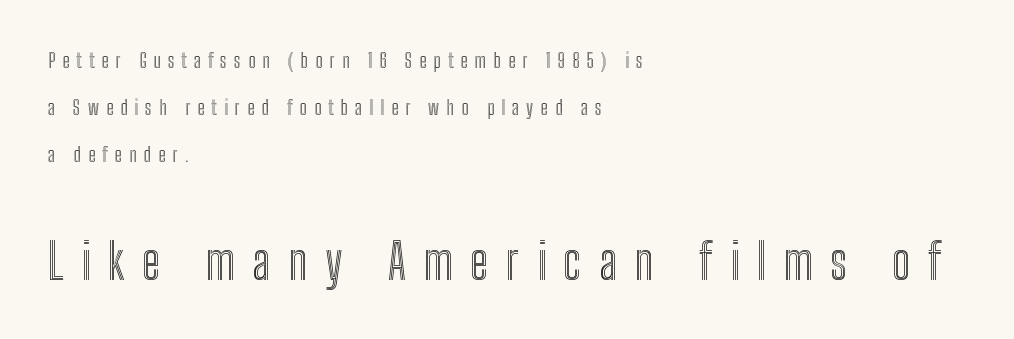
A roman cut, with each character standing at attention. The face used here appears at its bigger size in the lower chunk. All the whitespace from short lines collects on the right. A typesetter would call this leading open, well beyond the default. Students, note that the glyphs here are deliberately spaced far apart.
